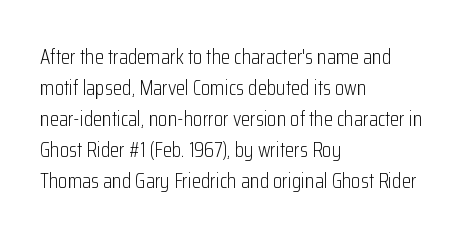
Q: Is the text bold? A: No.
Q: Is the text italic (slanted)? A: No, it is upright.
Q: Is the text underlined? A: No.
Q: How is the paragraph aligned? A: Left-aligned.
Q: Is the spacing between letters normal or unusually wide? A: Normal.
Q: Is the spacing between lines tight, normal or loose? A: Normal.
